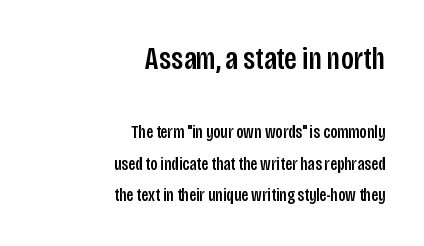
These two chunks differ in scale, with the top chunk taking the larger measure. Check the space under the baseline: it is left empty. The rendering uses natural spacing where letterforms have individual widths. Characters remain perfectly vertical along every line.
